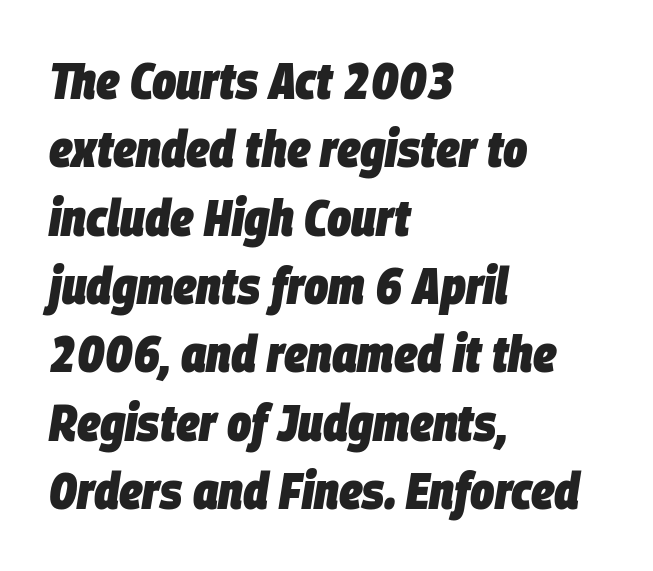
Q: Is the text bold? A: Yes.
Q: Is the text italic (slanted)? A: Yes, it leans right by about 9 degrees.
Q: Is the text underlined? A: No.
Q: How is the paragraph aligned? A: Left-aligned.
Q: Is the spacing between letters normal or unusually wide? A: Normal.
Q: Is the spacing between lines tight, normal or loose? A: Normal.
Q: Width (condensed, normal, or wide)? A: Condensed.
Q: Stroke contrast? A: Low.
Q: x-height? A: Large.
Q: Monospaced? A: No.
